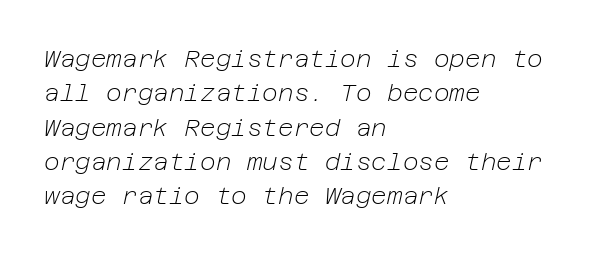
Q: Is the text bold? A: No.
Q: Is the text italic (slanted)? A: Yes, it leans right by about 12 degrees.
Q: Is the text underlined? A: No.
Q: How is the paragraph aligned? A: Left-aligned.
Q: Is the spacing between letters normal or unusually wide? A: Normal.
Q: Is the spacing between lines tight, normal or loose? A: Normal.
